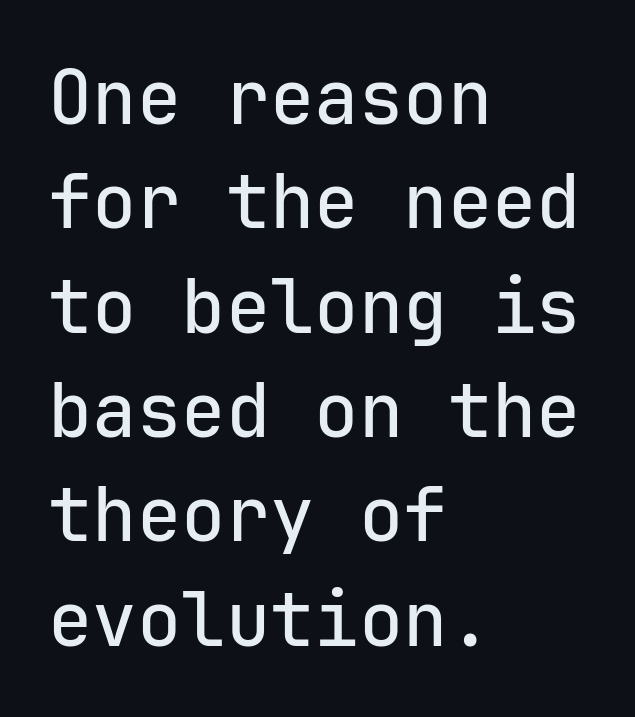
Q: Is the text italic (slanted)? A: No, it is upright.
Q: Is the typeface a serif or a sans-serif typeface? A: Sans-serif.
Q: Is the text underlined? A: No.
Q: How is the paragraph aligned? A: Left-aligned.
Q: Is the spacing between letters normal or unusually wide? A: Normal.
Q: Is the spacing between lines tight, normal or loose? A: Normal.
Q: Width (condensed, normal, or wide)? A: Normal.
Q: Stroke contrast? A: Low.
Q: x-height? A: Medium.
Q: Monospaced? A: Yes.
